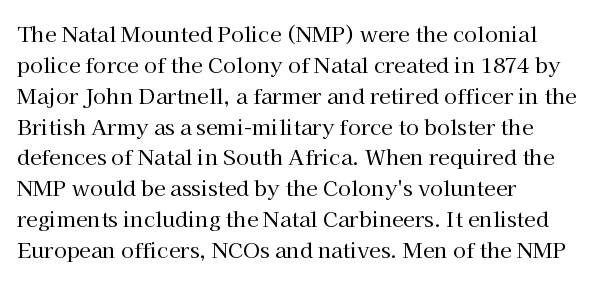
The image shows 21 px text type, upright; set left-aligned, normal line spacing (1.47x), normal letter spacing, not underlined.
